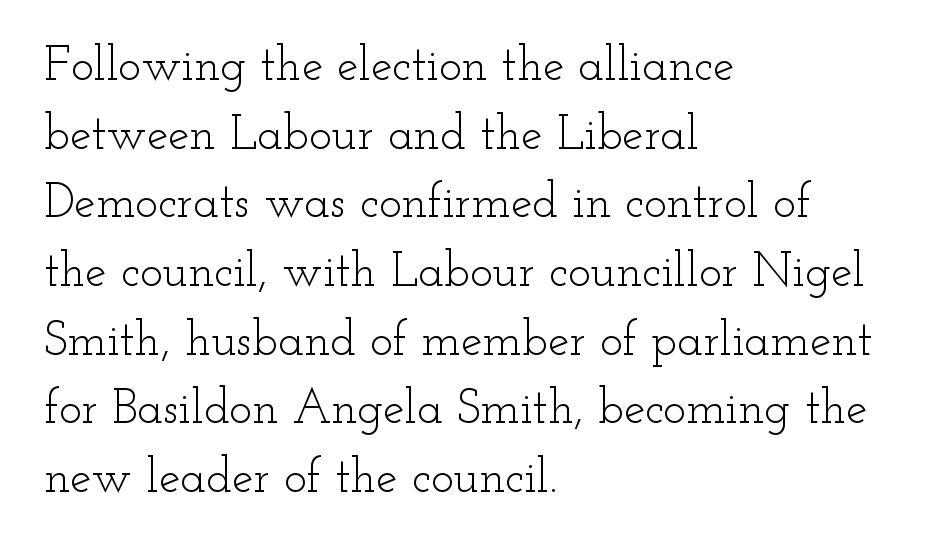
The image shows 48 px light, wide serif type, upright; set left-aligned, normal line spacing (1.43x), normal letter spacing, not underlined; low stroke contrast and a small x-height.
